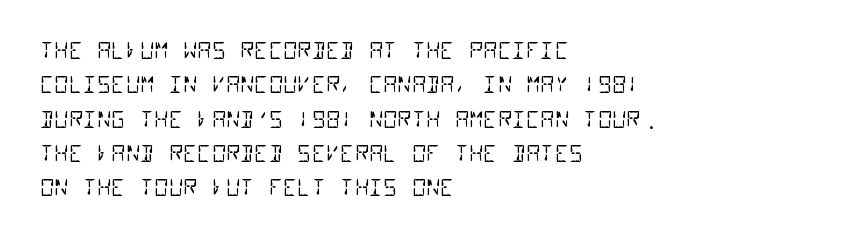
Anything drawn beneath the words? Only blank space. No letter is thick-stroked: the sample isn't bold. Notice how descenders clear the ascenders below comfortably — that's standard leading. A student would call this left alignment; a typographer would say flush left, rag right.
